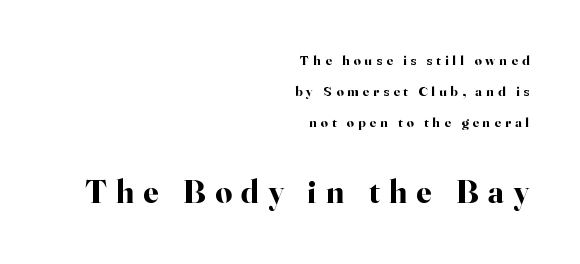
The image shows 33 px bold serif type, upright; set right-aligned, loose line spacing (2.21x), unusually wide letter spacing (+0.29 em), not underlined; the second (bottom) block is 2.36x larger; high stroke contrast and a small x-height.
